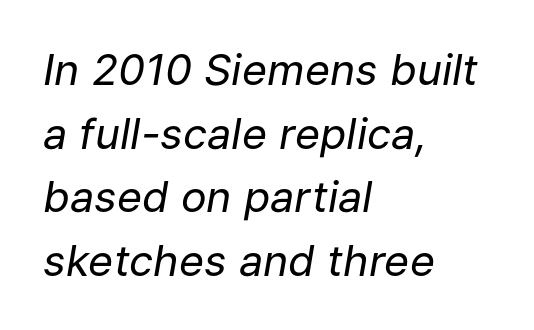
{"italic": "yes", "lean": "right", "slant_degrees": 9, "bold": "no", "weight": "regular", "width": "normal", "stroke_contrast": "low", "x_height": "medium", "monospaced": "no", "underline": "no", "align": "left", "line_spacing": "normal", "line_spacing_ratio": 1.48, "letter_spacing": "normal", "letter_spacing_em": 0.0, "glyph_px": 43}
